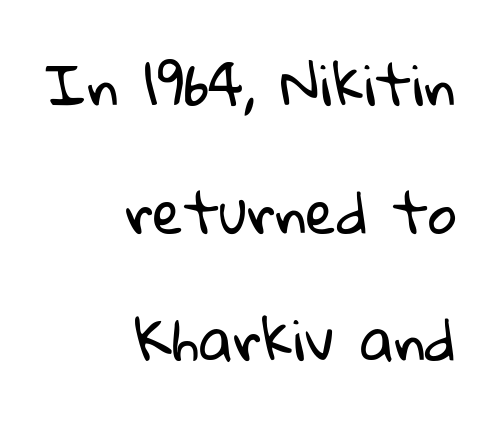
{"serif": "no", "bold": "no", "weight": "regular", "width": "normal", "stroke_contrast": "low", "x_height": "medium", "monospaced": "no", "underline": "no", "align": "right", "line_spacing": "loose", "line_spacing_ratio": 2.28, "letter_spacing": "normal", "letter_spacing_em": 0.0, "glyph_px": 56}
